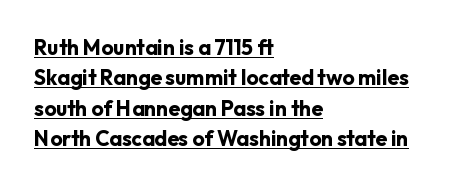
The image shows 21 px bold type, upright; set left-aligned, normal line spacing (1.45x), normal letter spacing, underlined.
